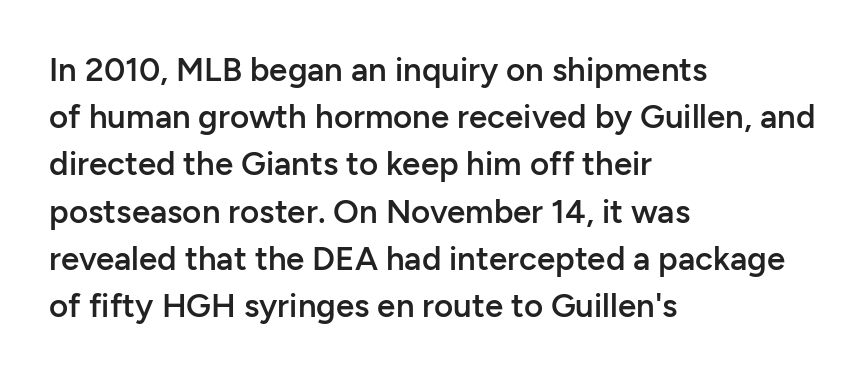
Letter spacing: default. This block has exactly the height ordinary leading produces. Quick note: underline off. Teacher's note: observe the even left margin — that is flush-left alignment.
